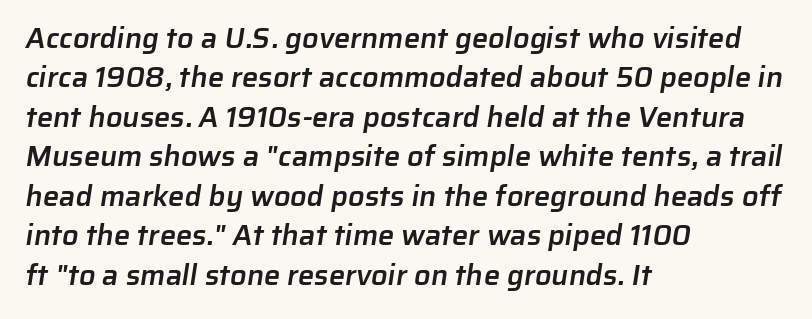
Any mark beneath the type? The region is blank. Evenly set lines give the paragraph a standard silhouette. Here the glyphs are tracked normally, forming tight word shapes. A typesetter would call this proportional, since set widths differ per character. Moderately thickened strokes mark this as semibold type.
